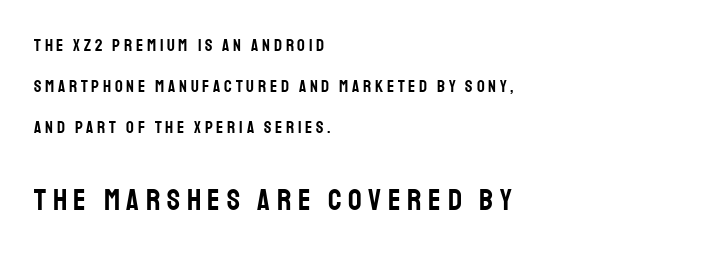
Q: Is the text italic (slanted)? A: No, it is upright.
Q: Is the typeface a serif or a sans-serif typeface? A: Sans-serif.
Q: Is the text underlined? A: No.
Q: How is the paragraph aligned? A: Left-aligned.
Q: Is the spacing between letters normal or unusually wide? A: Unusually wide.
Q: Is the spacing between lines tight, normal or loose? A: Loose.
Q: Which block of text is set in a larger size, the first (top) or the second (bottom)? A: The second (bottom) one.
Q: Width (condensed, normal, or wide)? A: Condensed.
Q: Stroke contrast? A: Low.
Q: x-height? A: Large.
Q: Monospaced? A: No.
